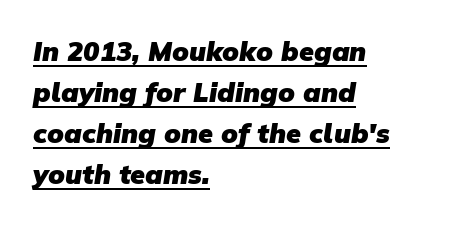
A baseline rule has been typeset under these characters. Tracking here is standard; glyphs follow each other at the usual distance. Thick stems and heavy bowls — unmistakably bold. Students, observe: this is what conventionally led text looks like. The passage is arranged the way most books set body copy — flush left.
